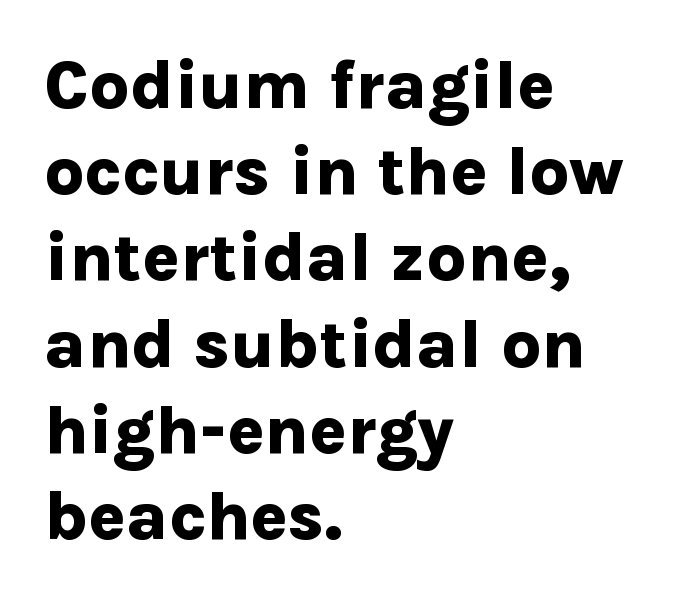
{"serif": "no", "italic": "no", "bold": "yes", "weight": "bold", "width": "normal", "stroke_contrast": "low", "x_height": "medium", "monospaced": "no", "underline": "no", "align": "left", "line_spacing": "normal", "line_spacing_ratio": 1.25, "letter_spacing": "normal", "letter_spacing_em": 0.0, "glyph_px": 69}
